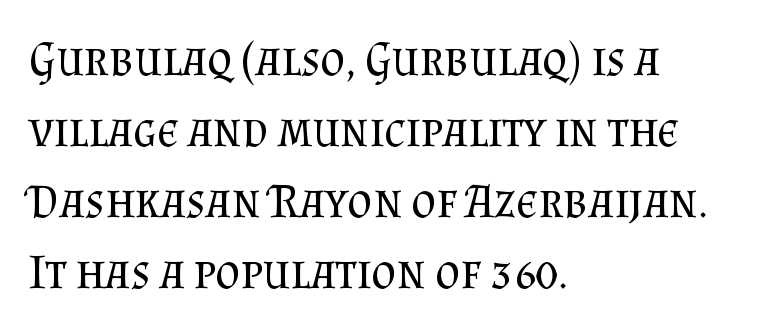
Stems here are at most as thick as an everyday book face. The font family rendered here belongs to the serif group. Upright lettering throughout. The compositor pushed each line to the left boundary. Leading matches the norm, producing a regular column.
